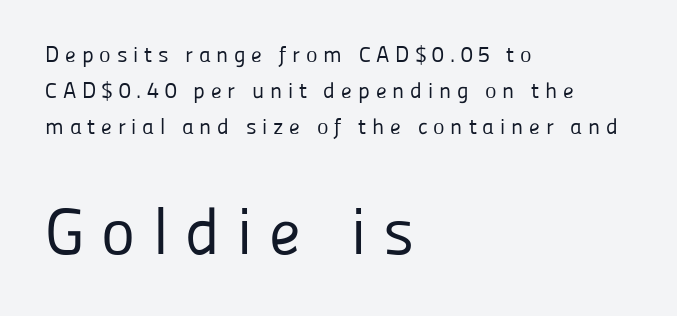
{"serif": "no", "italic": "no", "bold": "no", "weight": "regular", "width": "normal", "stroke_contrast": "low", "x_height": "medium", "monospaced": "no", "underline": "no", "align": "left", "line_spacing": "normal", "line_spacing_ratio": 1.63, "letter_spacing": "wide", "letter_spacing_em": 0.26, "larger_block": "second", "size_ratio": 2.95, "glyph_px": 65}
